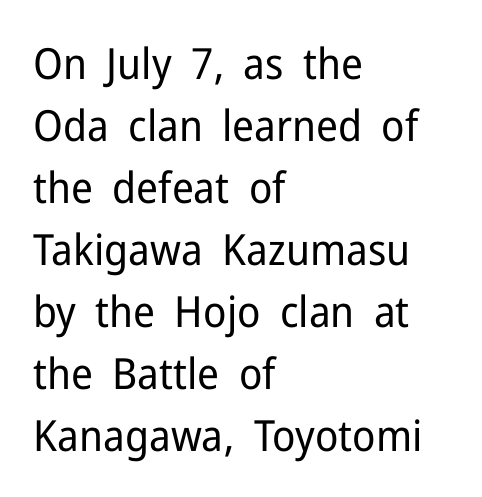
The image shows 43 px regular-weight sans-serif type, upright; set left-aligned, normal line spacing (1.44x), normal letter spacing, not underlined; low stroke contrast and a medium x-height.
